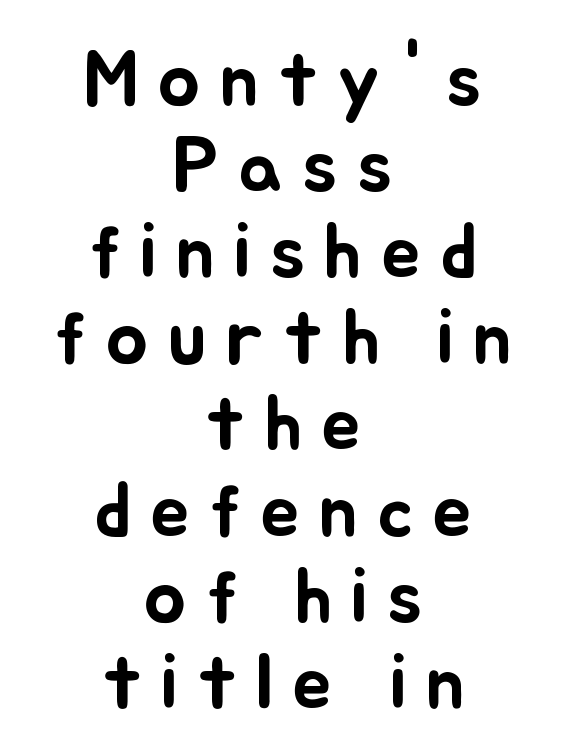
{"italic": "no", "width": "normal", "stroke_contrast": "low", "x_height": "small", "monospaced": "no", "underline": "no", "align": "center", "line_spacing": "tight", "line_spacing_ratio": 1.09, "letter_spacing": "wide", "letter_spacing_em": 0.24, "glyph_px": 79}
